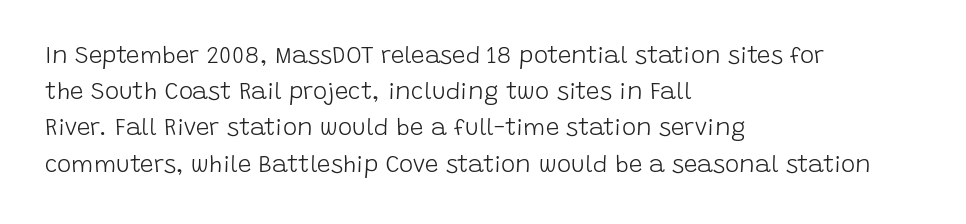
Q: Is the text bold? A: No.
Q: Is the text italic (slanted)? A: No, it is upright.
Q: Is the text underlined? A: No.
Q: How is the paragraph aligned? A: Left-aligned.
Q: Is the spacing between letters normal or unusually wide? A: Normal.
Q: Is the spacing between lines tight, normal or loose? A: Normal.
